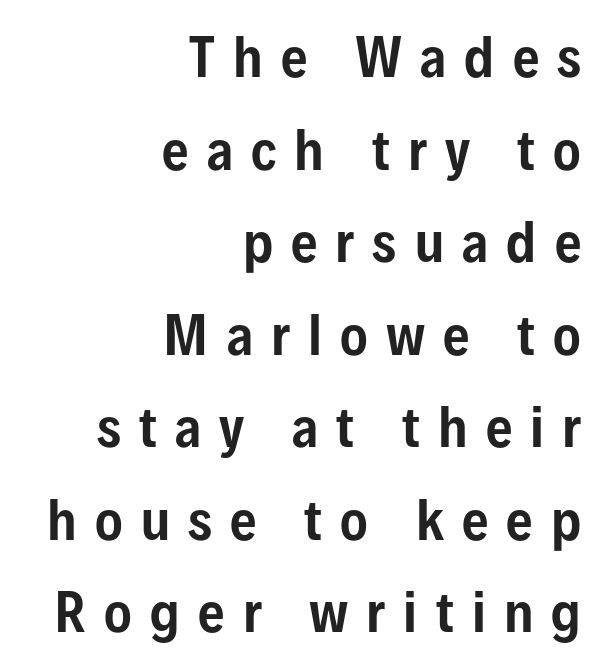
No feet cap the strokes, marking this as sans-serif type. Glance below the letters and you will spot only blank space. The letters are spread apart with noticeably loose tracking. The face used here is proportionally spaced, like ordinary book or web type. Where is the straight margin? On the right.
